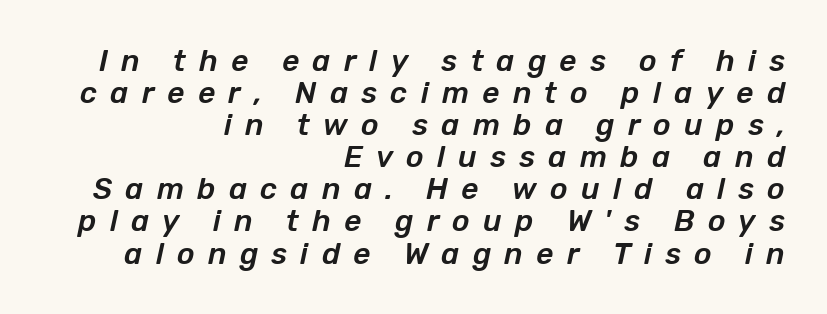
The paragraph shown leans on its right margin. Posture: slanted. Loose tracking; the words dissolve into strings of separated letters. The letters advance in unequal steps, a hallmark of proportional type.
